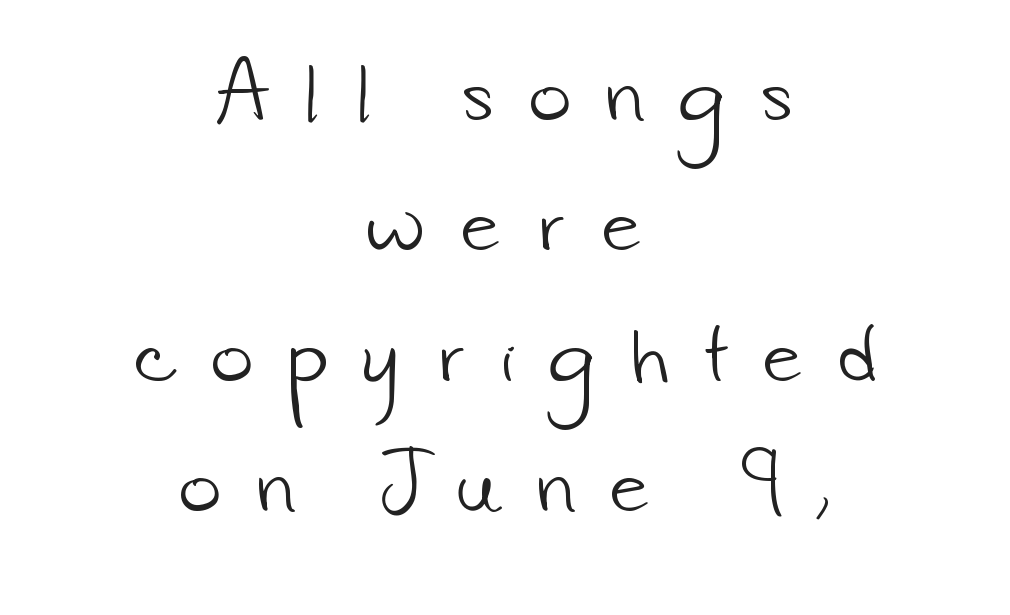
{"serif": "no", "bold": "no", "weight": "light", "width": "normal", "stroke_contrast": "low", "x_height": "small", "monospaced": "no", "underline": "no", "align": "center", "line_spacing_ratio": 1.81, "letter_spacing": "wide", "letter_spacing_em": 0.49, "glyph_px": 72}
